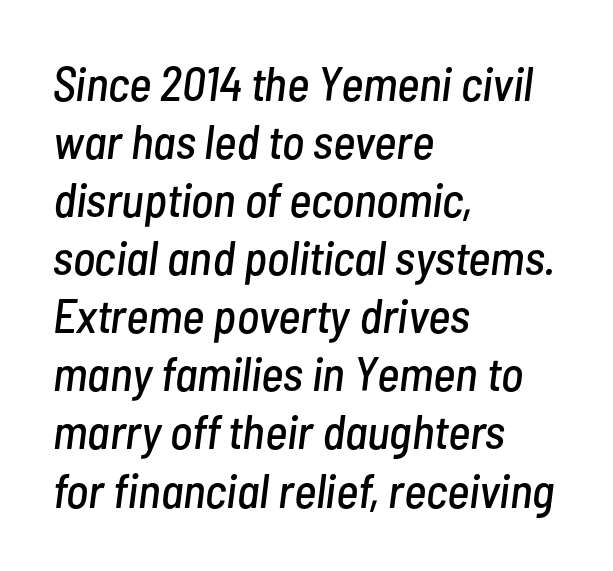
The image shows 48 px condensed type, italic (leaning right); set left-aligned, line spacing 1.21x, normal letter spacing, not underlined; low stroke contrast and a medium x-height.
